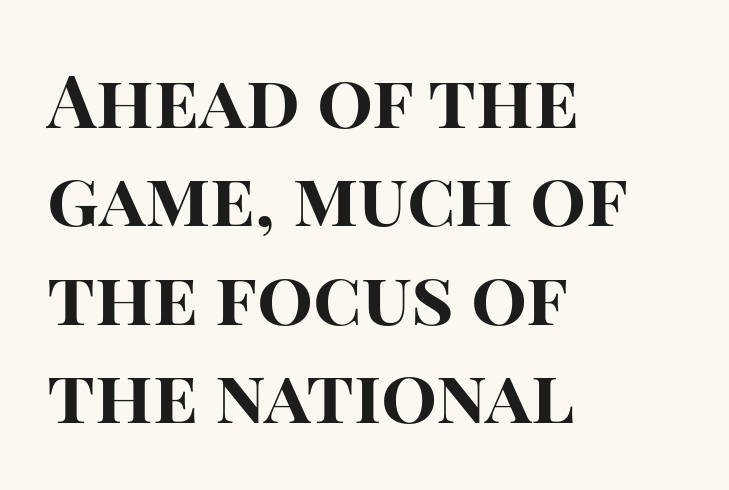
No feet cap the strokes, marking this as sans-serif type. Reading down the column, the eye jumps a familiar distance to each next line. Think of a printed novel: that variable character pitch is what you see here. Tracking value appears to be zero — textbook default spacing.
